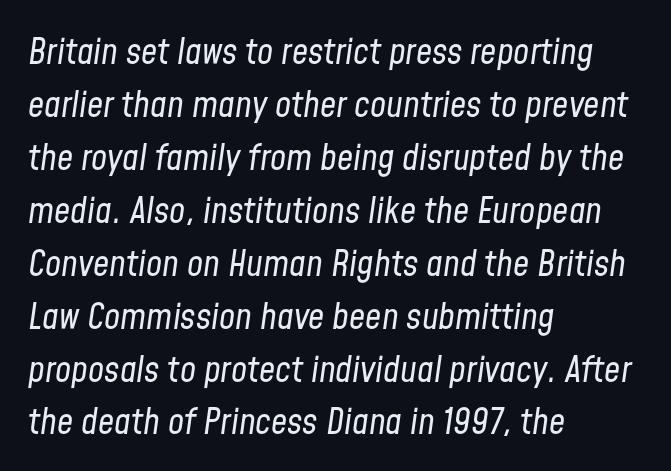
{"italic": "yes", "lean": "right", "slant_degrees": 8, "bold": "no", "weight": "regular", "width": "condensed", "stroke_contrast": "low", "x_height": "medium", "monospaced": "no", "underline": "no", "align": "left", "line_spacing": "normal", "line_spacing_ratio": 1.47, "letter_spacing": "normal", "letter_spacing_em": 0.0, "glyph_px": 36}
